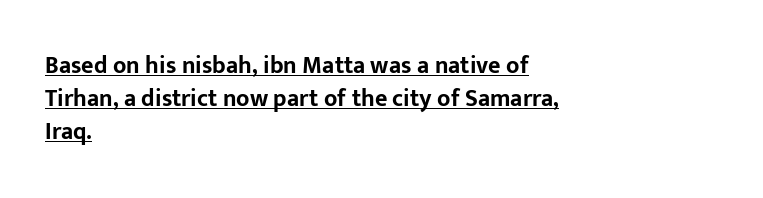
Q: Is the text bold? A: Yes.
Q: Is the text italic (slanted)? A: No, it is upright.
Q: Is the text underlined? A: Yes.
Q: How is the paragraph aligned? A: Left-aligned.
Q: Is the spacing between letters normal or unusually wide? A: Normal.
Q: Is the spacing between lines tight, normal or loose? A: Normal.
